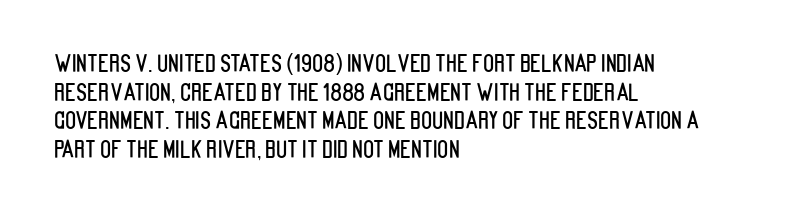
Q: Is the text italic (slanted)? A: No, it is upright.
Q: Is the text underlined? A: No.
Q: How is the paragraph aligned? A: Left-aligned.
Q: Is the spacing between letters normal or unusually wide? A: Normal.
